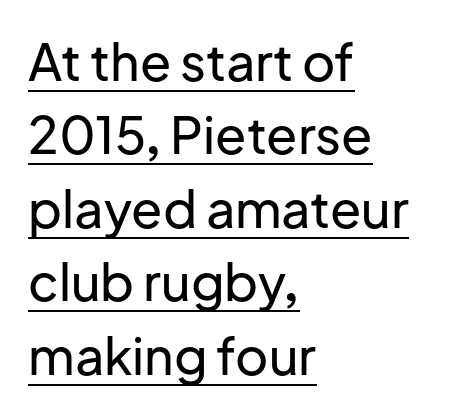
Q: Is the text italic (slanted)? A: No, it is upright.
Q: Is the typeface a serif or a sans-serif typeface? A: Sans-serif.
Q: Is the text underlined? A: Yes.
Q: How is the paragraph aligned? A: Left-aligned.
Q: Is the spacing between letters normal or unusually wide? A: Normal.
Q: Is the spacing between lines tight, normal or loose? A: Normal.
Q: Width (condensed, normal, or wide)? A: Normal.
Q: Stroke contrast? A: Low.
Q: x-height? A: Medium.
Q: Monospaced? A: No.
